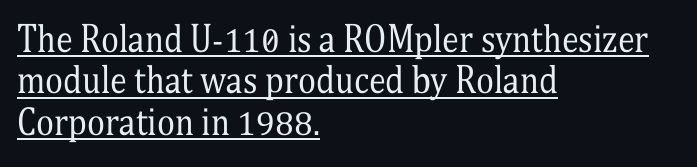
Q: Is the text bold? A: No.
Q: Is the text italic (slanted)? A: No, it is upright.
Q: Is the typeface a serif or a sans-serif typeface? A: Serif.
Q: Is the text underlined? A: Yes.
Q: How is the paragraph aligned? A: Left-aligned.
Q: Is the spacing between letters normal or unusually wide? A: Normal.
Q: Width (condensed, normal, or wide)? A: Condensed.
Q: Stroke contrast? A: Medium.
Q: x-height? A: Medium.
Q: Monospaced? A: No.
